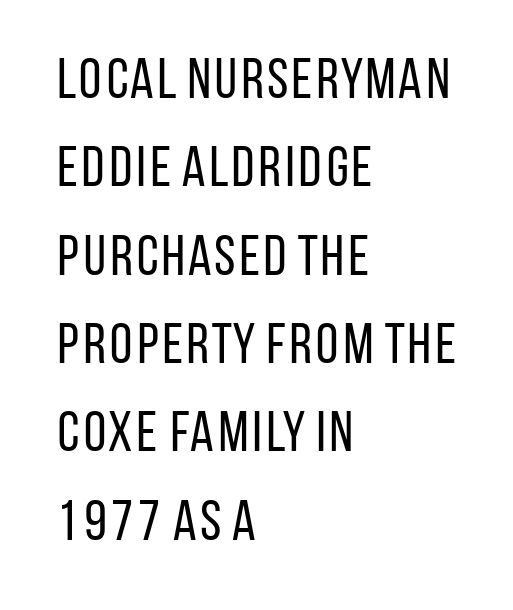
{"serif": "no", "italic": "no", "bold": "no", "weight": "regular", "width": "condensed", "stroke_contrast": "low", "x_height": "large", "monospaced": "no", "underline": "no", "align": "left", "line_spacing": "normal", "line_spacing_ratio": 1.55, "letter_spacing": "normal", "letter_spacing_em": 0.0, "glyph_px": 57}
